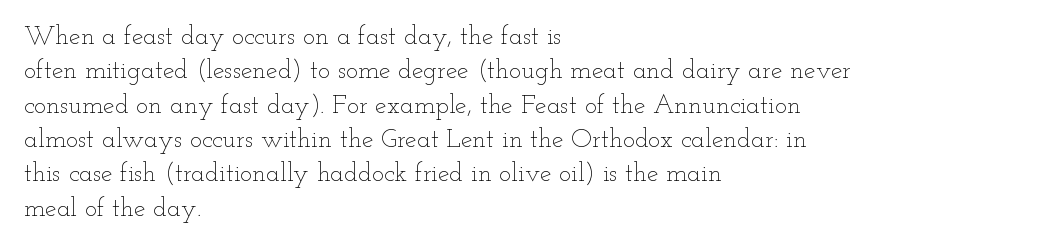
Leftover space on each line is placed entirely after the last word. Notice how the stems are strictly vertical — no italics here. The rendering uses a moderate line-height, typical for paragraphs. Underlining? Definitely not there. A light-to-regular cut is what we see here.
